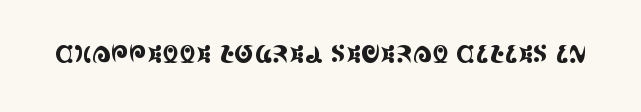
Q: Is the text italic (slanted)? A: No, it is upright.
Q: Is the text underlined? A: No.
Q: Is the spacing between letters normal or unusually wide? A: Normal.
